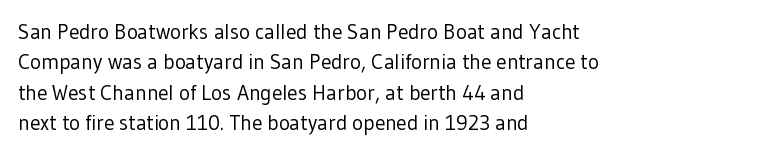
{"italic": "no", "bold": "no", "underline": "no", "align": "left", "line_spacing": "normal", "line_spacing_ratio": 1.45, "letter_spacing": "normal", "letter_spacing_em": 0.0, "glyph_px": 21}
